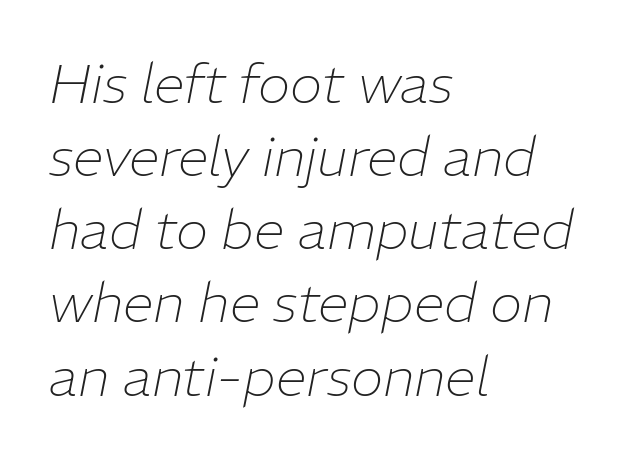
Q: Is the text bold? A: No.
Q: Is the text italic (slanted)? A: Yes, it leans right by about 11 degrees.
Q: Is the text underlined? A: No.
Q: How is the paragraph aligned? A: Left-aligned.
Q: Is the spacing between letters normal or unusually wide? A: Normal.
Q: Is the spacing between lines tight, normal or loose? A: Normal.
Q: Width (condensed, normal, or wide)? A: Normal.
Q: Stroke contrast? A: Low.
Q: x-height? A: Medium.
Q: Monospaced? A: No.
